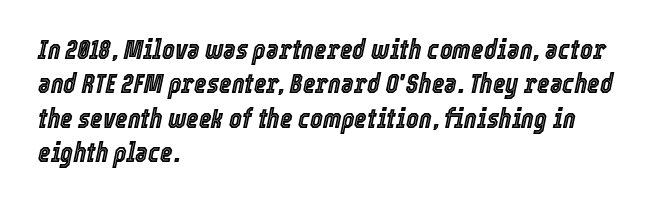
The image shows 27 px text type, italic (leaning right); set left-aligned, normal line spacing (1.27x), normal letter spacing, not underlined.
